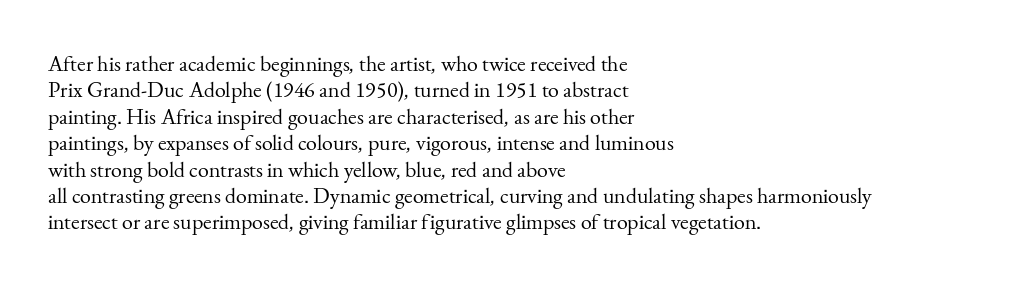
Q: Is the text bold? A: No.
Q: Is the text italic (slanted)? A: No, it is upright.
Q: Is the text underlined? A: No.
Q: How is the paragraph aligned? A: Left-aligned.
Q: Is the spacing between letters normal or unusually wide? A: Normal.
